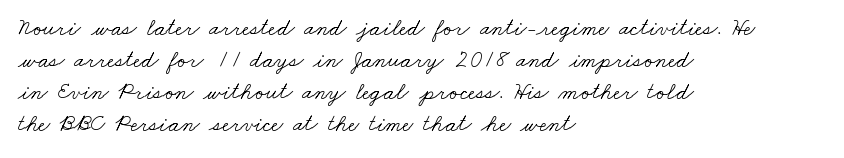
Interline gaps are of average width in this sample. Any mark beneath the type? The region is blank. Visually the block forms a straight wall on the left and a jagged coastline on the right. No heavy texture on the line: the type isn't bold.
